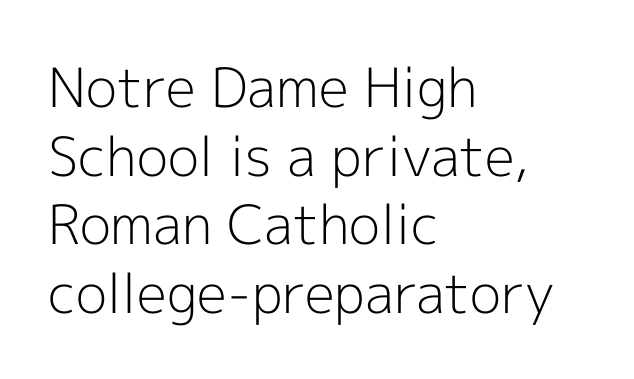
The image shows 54 px light sans-serif type, upright; set left-aligned, normal line spacing (1.27x), normal letter spacing, not underlined; a medium x-height.
